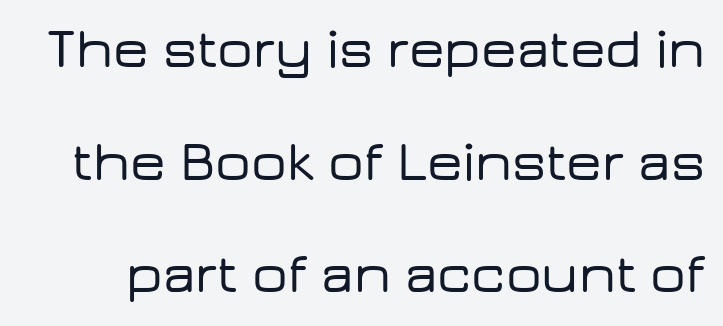
You could not count columns in this text — the font is proportionally spaced. Caption: standard tracking, unaltered. When letters stand straight like this, we call the style roman or upright. A clean baseline with only descenders dipping below it. Leading: increased. Type style note: lacks serifs.
